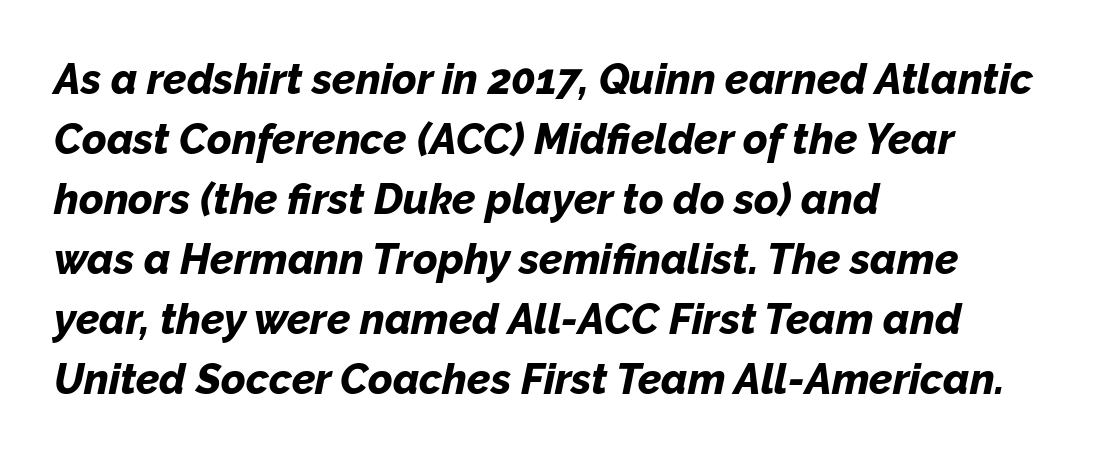
Compared with ordinary roman type, these characters are visibly tilted. Think of a printed novel: that variable character pitch is what you see here. Evenly set lines give the paragraph a standard silhouette. The setting favours the left margin, as ordinary paragraphs usually do.
